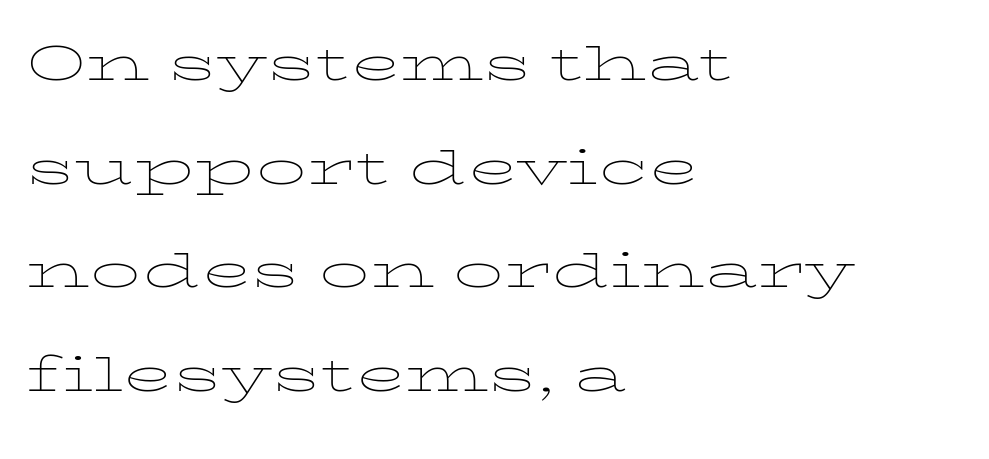
The image shows 66 px thin, wide type, upright; set left-aligned, normal line spacing (1.57x), normal letter spacing, not underlined; low stroke contrast and a medium x-height.
